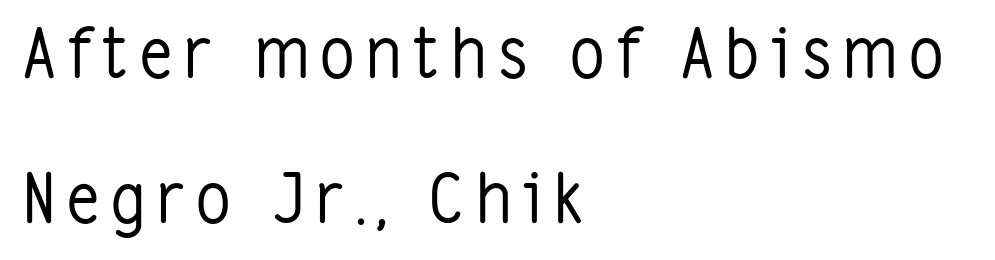
The image shows 68 px regular-weight, condensed sans-serif type, upright; set left-aligned, loose line spacing (2.13x), not underlined; low stroke contrast and a medium x-height.
